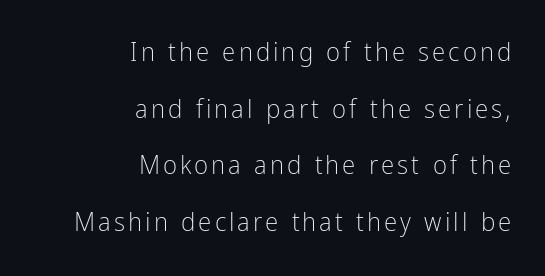
The image shows 27 px text type, upright; set right-aligned, loose line spacing (2.1x), not underlined.
